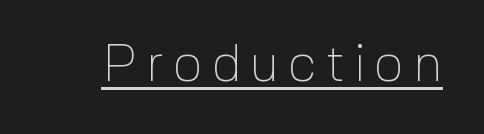
Q: Is the text bold? A: No.
Q: Is the text italic (slanted)? A: No, it is upright.
Q: Is the typeface a serif or a sans-serif typeface? A: Sans-serif.
Q: Is the text underlined? A: Yes.
Q: Width (condensed, normal, or wide)? A: Normal.
Q: x-height? A: Medium.
Q: Monospaced? A: No.
